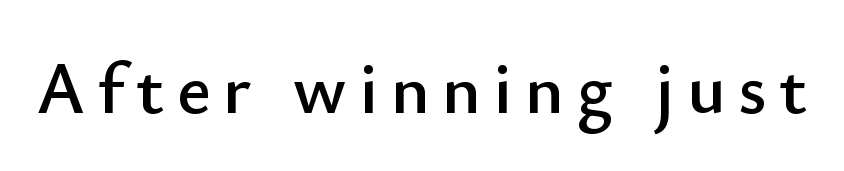
Spacing verdict: proportional, widths tailored to each character. A roman cut, with each character standing at attention. Descenders are the only things crossing below the line. Grotesque or geometric, the face here clearly has no serifs.
